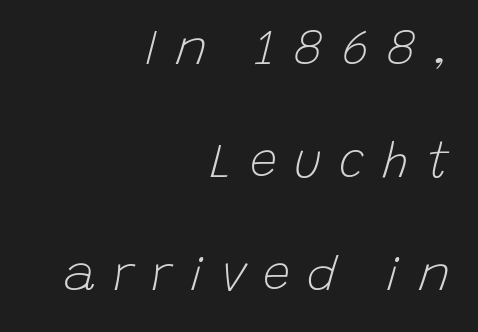
Q: Is the text bold? A: No.
Q: Is the text italic (slanted)? A: Yes, it leans right by about 15 degrees.
Q: Is the text underlined? A: No.
Q: How is the paragraph aligned? A: Right-aligned.
Q: Is the spacing between letters normal or unusually wide? A: Unusually wide.
Q: Is the spacing between lines tight, normal or loose? A: Loose.
Q: Width (condensed, normal, or wide)? A: Normal.
Q: Stroke contrast? A: Low.
Q: x-height? A: Large.
Q: Monospaced? A: No.
